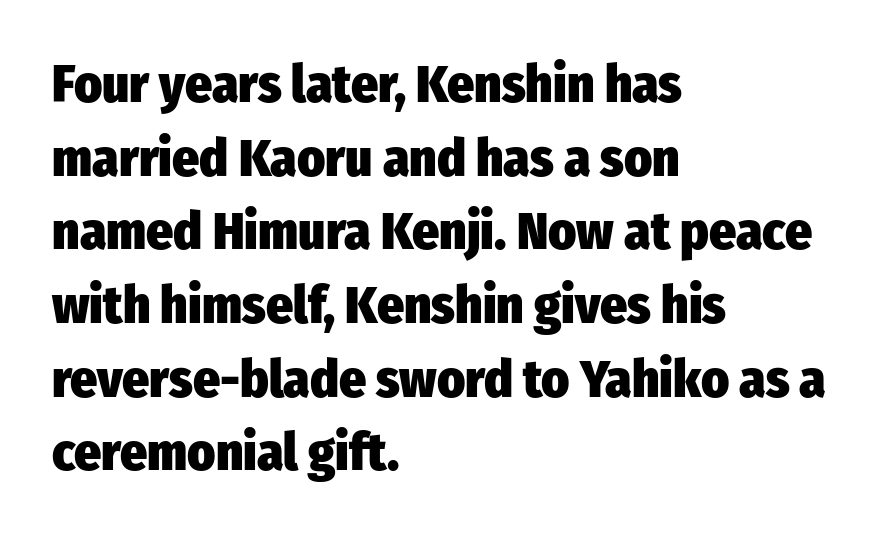
Is the block centered? No — it sits flush against the left margin. Heavy-handed strokes throughout: this text is bold. Rows of type keep a routine distance in the vertical direction. The characters display no serif detailing; their extremities are plain. Default kerning and tracking; the words read as compact shapes. Posture: straight, roman, zero tilt.
